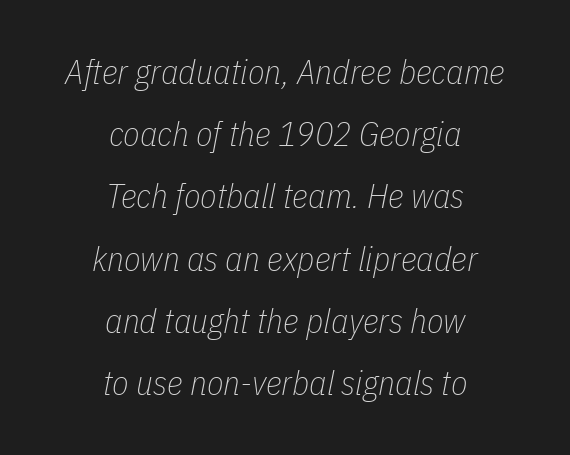
{"italic": "yes", "lean": "right", "slant_degrees": 11, "bold": "no", "weight": "thin", "width": "condensed", "stroke_contrast": "low", "x_height": "medium", "monospaced": "no", "underline": "no", "align": "center", "line_spacing_ratio": 1.83, "letter_spacing": "normal", "letter_spacing_em": 0.0, "glyph_px": 34}
